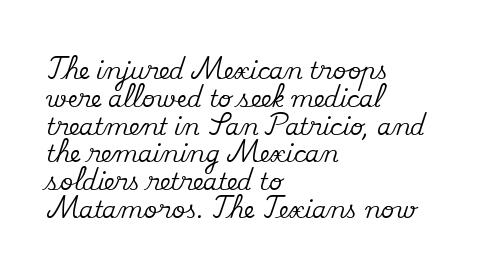
{"underline": "no", "align": "left", "line_spacing_ratio": 1.21, "letter_spacing": "normal", "letter_spacing_em": 0.0, "glyph_px": 23}
